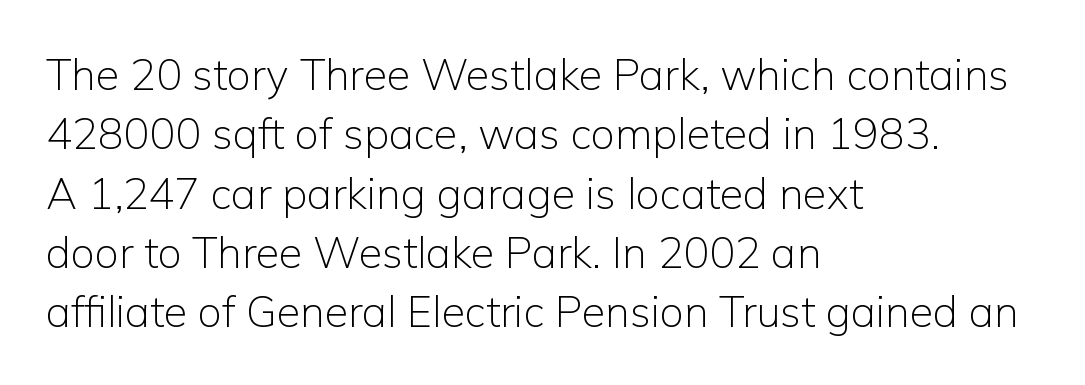
The image shows 43 px light sans-serif type, upright; set left-aligned, normal line spacing (1.38x), normal letter spacing, not underlined; low stroke contrast and a medium x-height.
